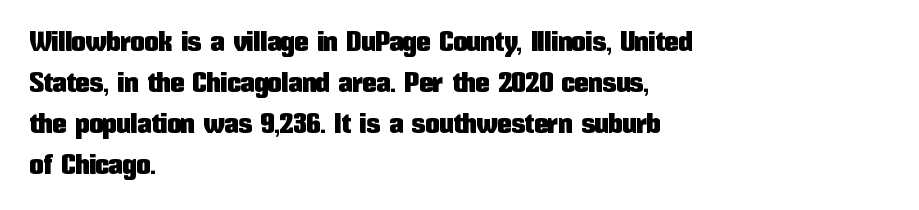
Short note: letters normally spaced. Notice how the stems are strictly vertical — no italics here. Alignment: flush left. Quick note: underline off. A typesetter would call this proportional, since set widths differ per character. A sans-serif font was chosen for this passage.
